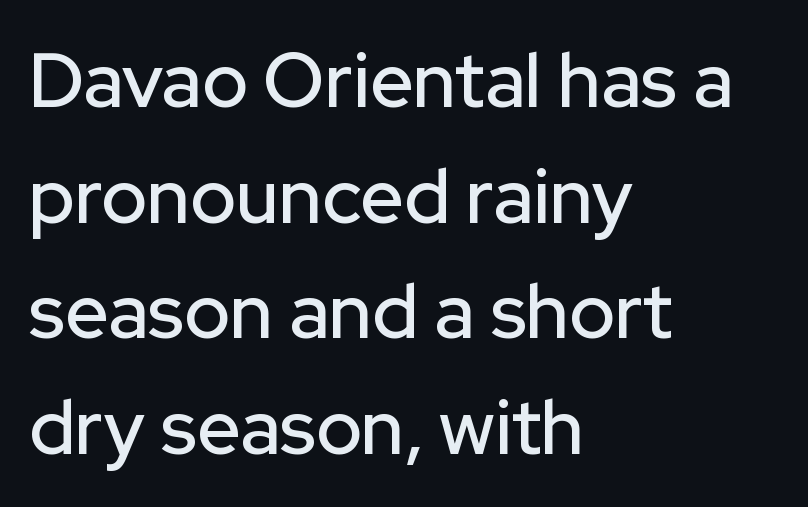
Q: Is the text italic (slanted)? A: No, it is upright.
Q: Is the typeface a serif or a sans-serif typeface? A: Sans-serif.
Q: Is the text underlined? A: No.
Q: How is the paragraph aligned? A: Left-aligned.
Q: Is the spacing between letters normal or unusually wide? A: Normal.
Q: Is the spacing between lines tight, normal or loose? A: Normal.
Q: Width (condensed, normal, or wide)? A: Normal.
Q: Stroke contrast? A: Low.
Q: x-height? A: Medium.
Q: Monospaced? A: No.
